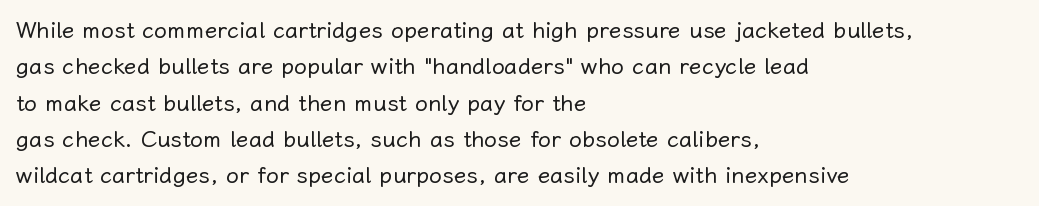
{"italic": "no", "bold": "no", "underline": "no", "align": "left", "line_spacing": "normal", "line_spacing_ratio": 1.58, "letter_spacing": "normal", "letter_spacing_em": 0.0, "glyph_px": 23}
